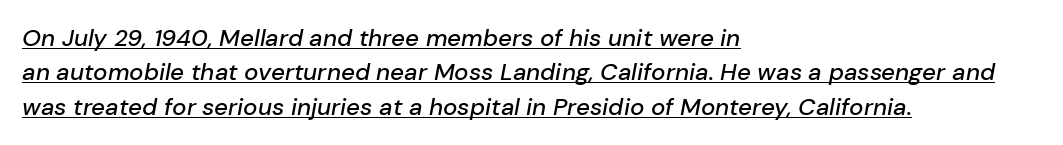
Q: Is the text italic (slanted)? A: Yes, it leans right by about 10 degrees.
Q: Is the text underlined? A: Yes.
Q: How is the paragraph aligned? A: Left-aligned.
Q: Is the spacing between letters normal or unusually wide? A: Normal.
Q: Is the spacing between lines tight, normal or loose? A: Normal.
